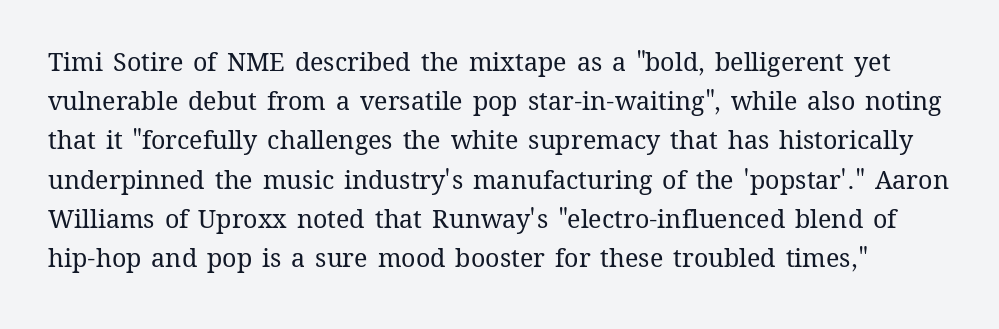
Q: Is the text bold? A: No.
Q: Is the text italic (slanted)? A: No, it is upright.
Q: Is the text underlined? A: No.
Q: Is the spacing between letters normal or unusually wide? A: Normal.
Q: Is the spacing between lines tight, normal or loose? A: Normal.
